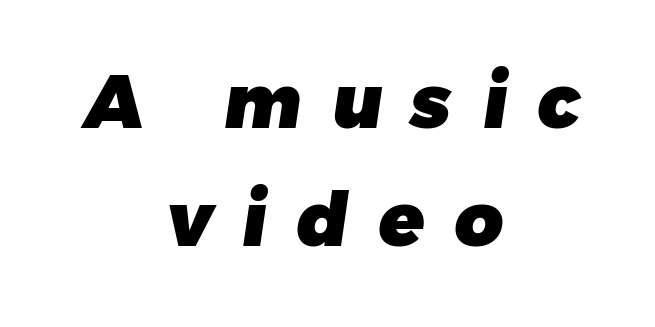
The image shows 75 px heavy sans-serif type; set centered, normal line spacing (1.58x), unusually wide letter spacing (+0.4 em), not underlined; low stroke contrast and a medium x-height.
